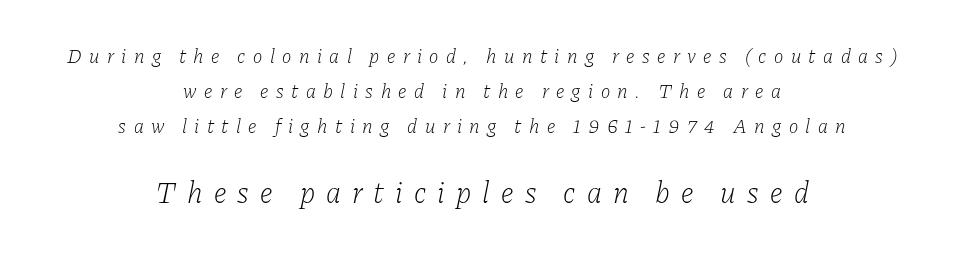
The image shows 30 px light serif type, italic (leaning right); set centered, line spacing 1.75x, unusually wide letter spacing (+0.37 em), not underlined; the second (bottom) block is 1.5x larger; low stroke contrast and a medium x-height.
